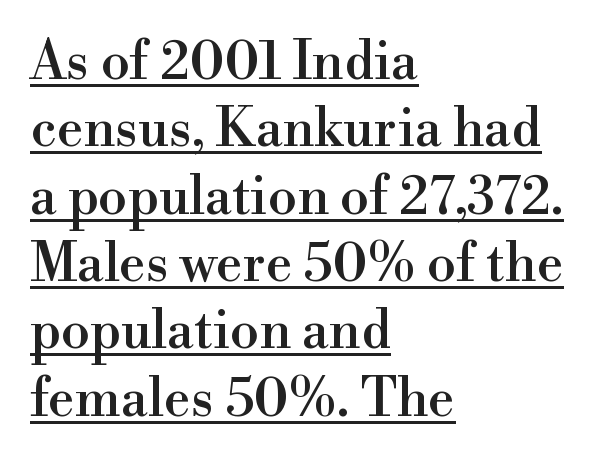
Notice how the stems are strictly vertical — no italics here. Do the characters align in a grid? No, the font is proportional. Compared with undecorated copy, this sample adds a rule below the words. Honestly, the row spacing looks completely unremarkable. Short and long lines alike share a common starting point at left. The type is set solid horizontally, with unmodified tracking.
